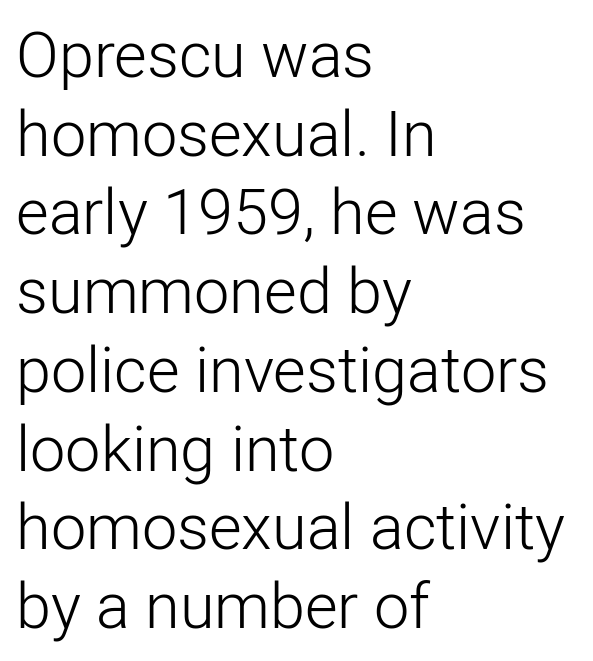
The image shows 63 px light sans-serif type, upright; set left-aligned, normal line spacing (1.25x), normal letter spacing, not underlined; low stroke contrast and a medium x-height.
